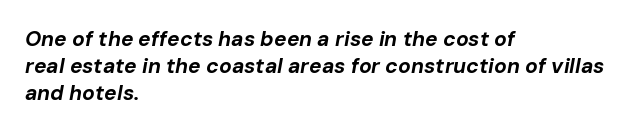
Glance below the letters and you will spot only blank space. Inter-character spacing is left at the font's built-in metrics. The setting favours the left margin, as ordinary paragraphs usually do. Italic: yes, the glyphs are oblique. Look at the stroke-to-counter ratio: heavy, a bold.
